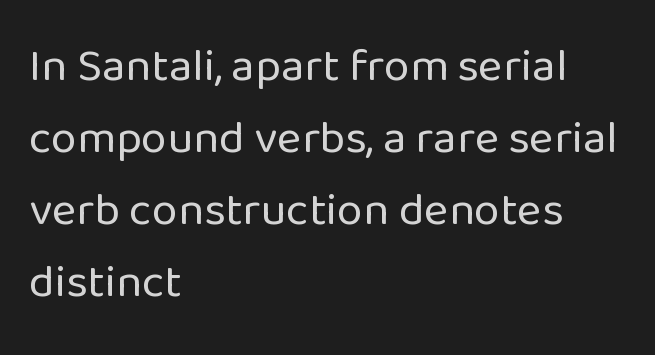
Q: Is the text bold? A: No.
Q: Is the text italic (slanted)? A: No, it is upright.
Q: Is the typeface a serif or a sans-serif typeface? A: Sans-serif.
Q: Is the text underlined? A: No.
Q: How is the paragraph aligned? A: Left-aligned.
Q: Is the spacing between letters normal or unusually wide? A: Normal.
Q: Is the spacing between lines tight, normal or loose? A: Normal.
Q: Width (condensed, normal, or wide)? A: Normal.
Q: Stroke contrast? A: Low.
Q: x-height? A: Medium.
Q: Monospaced? A: No.
